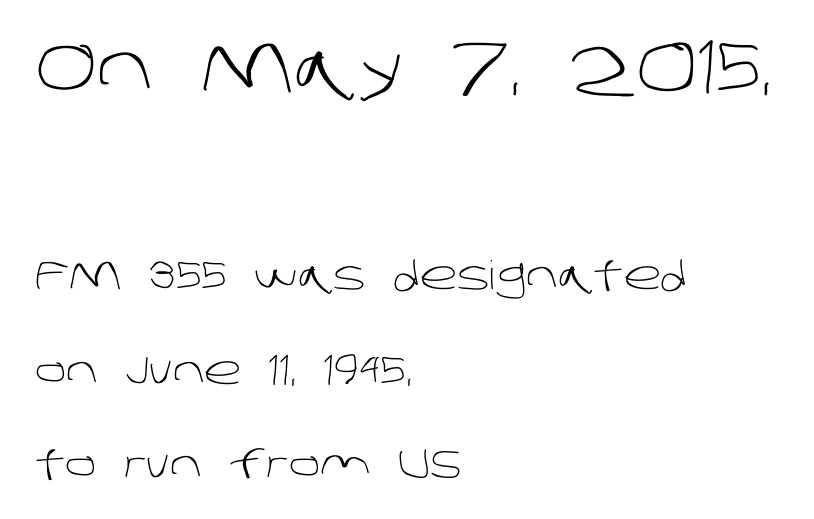
The image shows 69 px light sans-serif type; set left-aligned, loose line spacing (2.42x), normal letter spacing, not underlined; the first (top) block is 1.77x larger; low stroke contrast and a large x-height.
